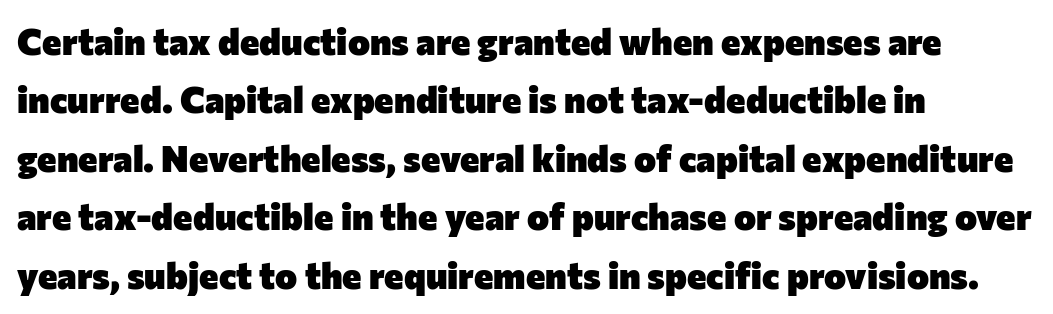
Q: Is the text bold? A: Yes.
Q: Is the text italic (slanted)? A: No, it is upright.
Q: Is the typeface a serif or a sans-serif typeface? A: Sans-serif.
Q: Is the text underlined? A: No.
Q: How is the paragraph aligned? A: Left-aligned.
Q: Is the spacing between letters normal or unusually wide? A: Normal.
Q: Is the spacing between lines tight, normal or loose? A: Normal.
Q: Width (condensed, normal, or wide)? A: Normal.
Q: Stroke contrast? A: Low.
Q: x-height? A: Medium.
Q: Monospaced? A: No.
